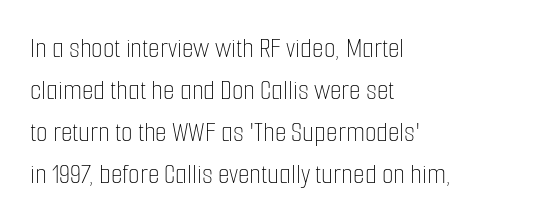
{"italic": "no", "bold": "no", "weight": "thin", "width": "condensed", "stroke_contrast": "low", "x_height": "medium", "monospaced": "no", "underline": "no", "align": "left", "line_spacing": "normal", "line_spacing_ratio": 1.4, "letter_spacing": "normal", "letter_spacing_em": 0.0, "glyph_px": 30}
